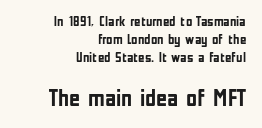
The image shows 24 px bold type, upright; set right-aligned, normal line spacing (1.29x), normal letter spacing, not underlined; the second (bottom) block is 1.71x larger.
